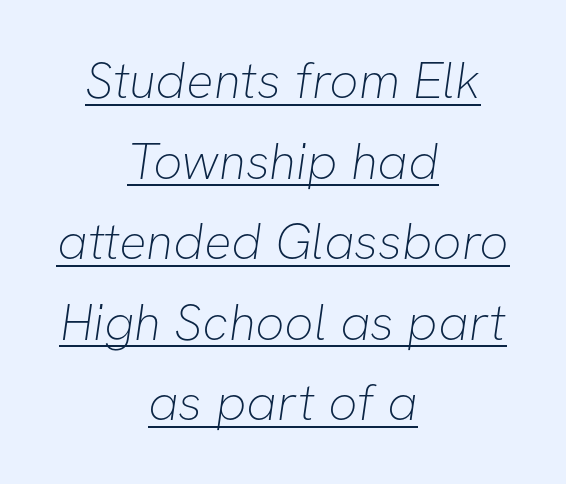
Q: Is the text bold? A: No.
Q: Is the typeface a serif or a sans-serif typeface? A: Sans-serif.
Q: Is the text underlined? A: Yes.
Q: How is the paragraph aligned? A: Centered.
Q: Is the spacing between letters normal or unusually wide? A: Normal.
Q: Is the spacing between lines tight, normal or loose? A: Normal.
Q: Width (condensed, normal, or wide)? A: Normal.
Q: Stroke contrast? A: Low.
Q: x-height? A: Medium.
Q: Monospaced? A: No.
